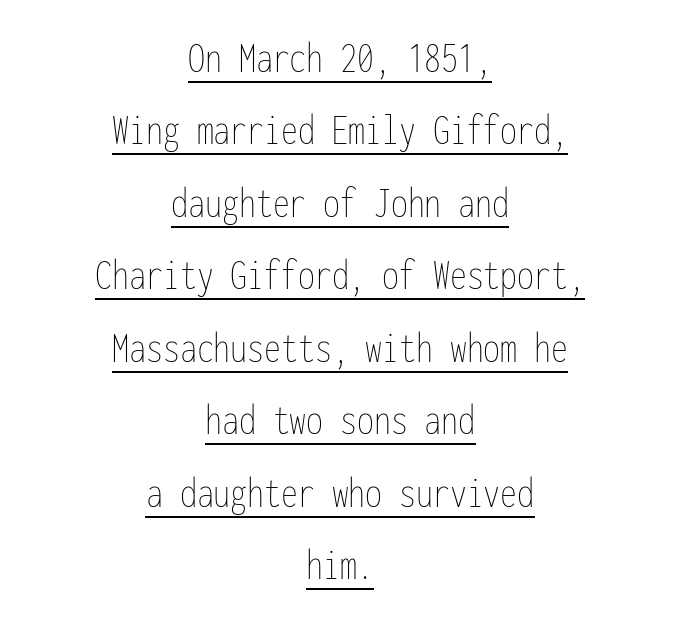
Q: Is the text bold? A: No.
Q: Is the text italic (slanted)? A: No, it is upright.
Q: Is the text underlined? A: Yes.
Q: How is the paragraph aligned? A: Centered.
Q: Is the spacing between letters normal or unusually wide? A: Normal.
Q: Is the spacing between lines tight, normal or loose? A: Normal.
Q: Width (condensed, normal, or wide)? A: Condensed.
Q: Stroke contrast? A: Low.
Q: x-height? A: Medium.
Q: Monospaced? A: Yes.
